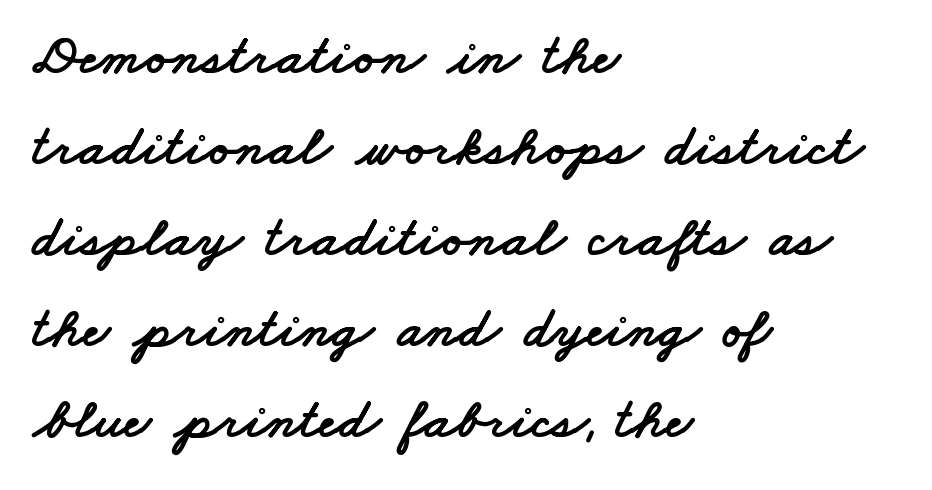
Students, note that the glyphs here touch the page at normal intervals. These lines are rendered in a variable-pitch font. Check the space under the baseline: it is left empty. The vertical gap from one line to the next is medium. These lines stack with their left ends in a neat column.
